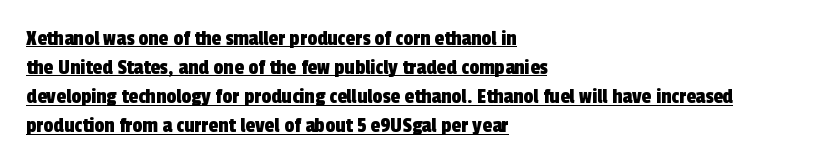
The image shows 22 px text type; set left-aligned, normal line spacing (1.32x), normal letter spacing, underlined.
